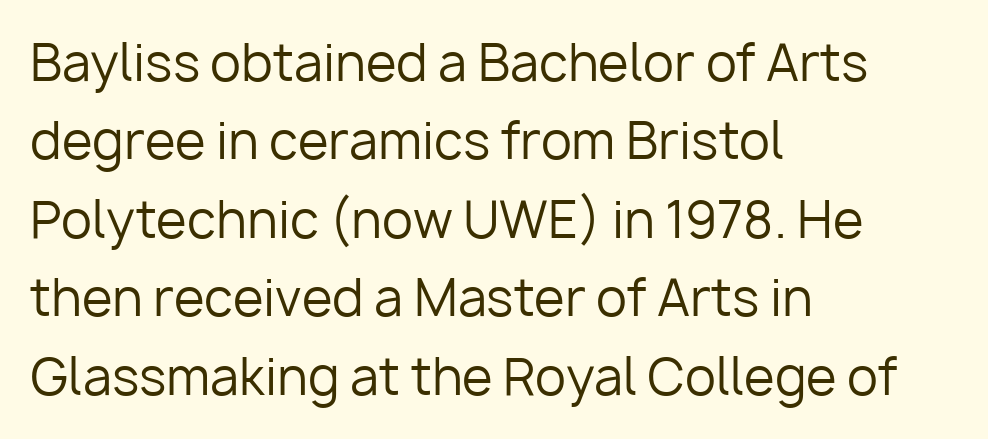
The image shows 50 px regular-weight sans-serif type, upright; set left-aligned, normal line spacing (1.57x), normal letter spacing, not underlined; low stroke contrast and a medium x-height.
